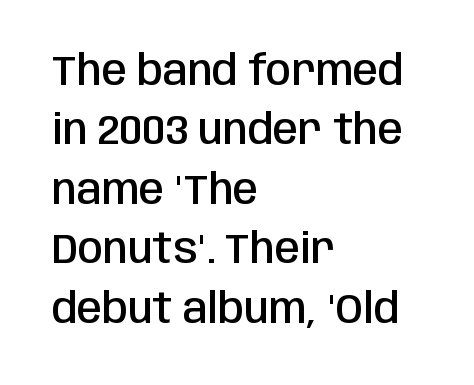
Q: Is the text bold? A: Semi-bold.
Q: Is the text italic (slanted)? A: No, it is upright.
Q: Is the typeface a serif or a sans-serif typeface? A: Sans-serif.
Q: Is the text underlined? A: No.
Q: How is the paragraph aligned? A: Left-aligned.
Q: Is the spacing between letters normal or unusually wide? A: Normal.
Q: Is the spacing between lines tight, normal or loose? A: Normal.
Q: Width (condensed, normal, or wide)? A: Condensed.
Q: Stroke contrast? A: Low.
Q: x-height? A: Large.
Q: Monospaced? A: No.
